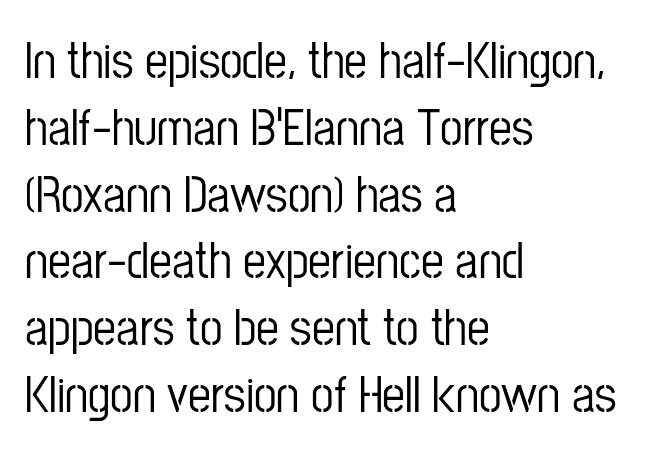
The image shows 51 px condensed sans-serif type, upright; set left-aligned, normal line spacing (1.31x), normal letter spacing, not underlined; low stroke contrast and a medium x-height.
